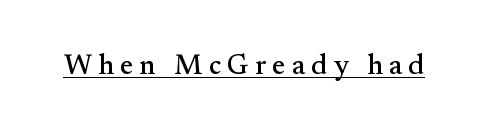
Q: Is the text italic (slanted)? A: No, it is upright.
Q: Is the typeface a serif or a sans-serif typeface? A: Serif.
Q: Is the text underlined? A: Yes.
Q: Is the spacing between letters normal or unusually wide? A: Unusually wide.
Q: Width (condensed, normal, or wide)? A: Normal.
Q: Stroke contrast? A: Medium.
Q: x-height? A: Small.
Q: Monospaced? A: No.
